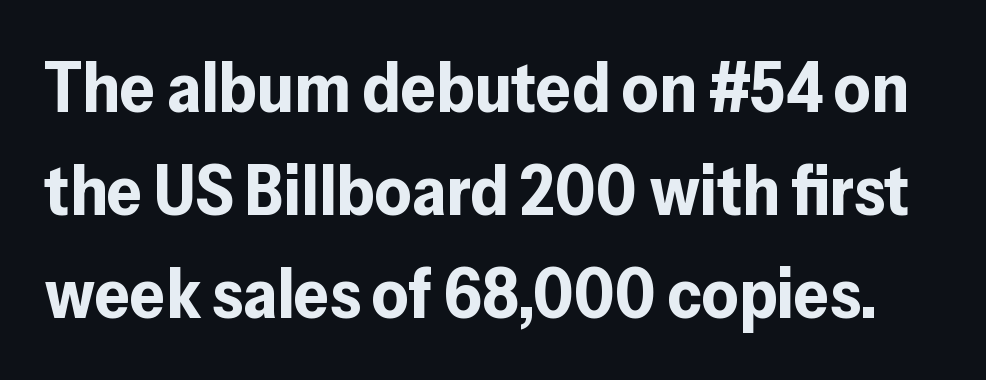
{"serif": "no", "italic": "no", "bold": "yes", "weight": "bold", "width": "normal", "stroke_contrast": "low", "x_height": "medium", "monospaced": "no", "underline": "no", "line_spacing": "normal", "line_spacing_ratio": 1.47, "letter_spacing": "normal", "letter_spacing_em": 0.0, "glyph_px": 70}
